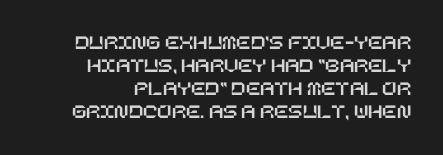
Q: Is the text italic (slanted)? A: No, it is upright.
Q: Is the text underlined? A: No.
Q: Is the spacing between letters normal or unusually wide? A: Normal.
Q: Is the spacing between lines tight, normal or loose? A: Tight.
